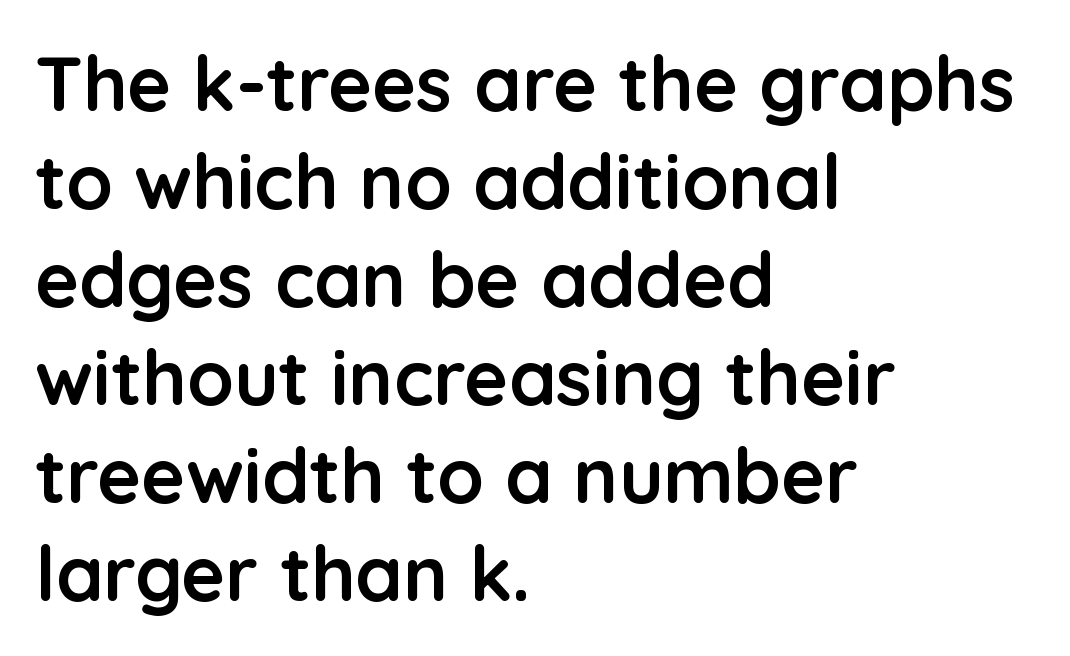
Q: Is the text bold? A: Yes.
Q: Is the text italic (slanted)? A: No, it is upright.
Q: Is the typeface a serif or a sans-serif typeface? A: Sans-serif.
Q: Is the text underlined? A: No.
Q: How is the paragraph aligned? A: Left-aligned.
Q: Is the spacing between letters normal or unusually wide? A: Normal.
Q: Is the spacing between lines tight, normal or loose? A: Normal.
Q: Width (condensed, normal, or wide)? A: Normal.
Q: Stroke contrast? A: Low.
Q: x-height? A: Medium.
Q: Monospaced? A: No.
